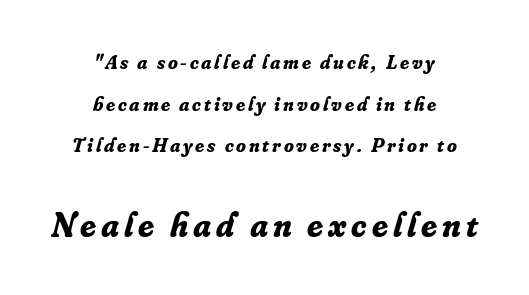
{"serif": "yes", "italic": "yes", "lean": "right", "slant_degrees": 16, "bold": "yes", "weight": "bold", "width": "normal", "stroke_contrast": "low", "x_height": "small", "monospaced": "no", "underline": "no", "align": "center", "line_spacing": "loose", "line_spacing_ratio": 2.08, "larger_block": "second", "size_ratio": 1.75, "glyph_px": 35}
